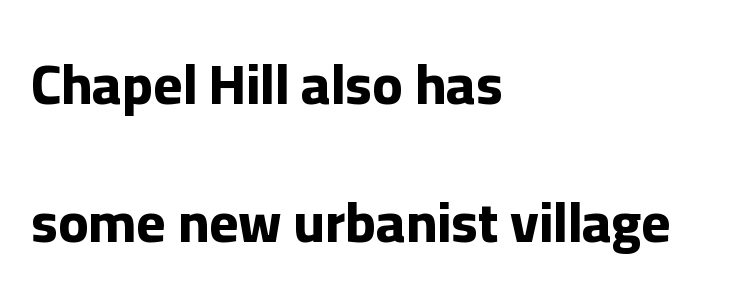
{"serif": "no", "italic": "no", "bold": "yes", "weight": "bold", "width": "normal", "stroke_contrast": "low", "x_height": "medium", "monospaced": "no", "underline": "no", "align": "left", "line_spacing": "loose", "line_spacing_ratio": 2.47, "letter_spacing": "normal", "letter_spacing_em": 0.0, "glyph_px": 56}
